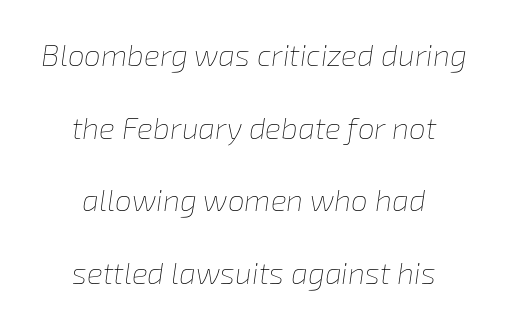
This sample trades compactness for vertical openness between lines. Descenders are the only things crossing below the line. The passage is arranged like a title page — every line centered. This sample has the flowing, uneven cadence of proportional lettering. Short note: letters normally spaced.
